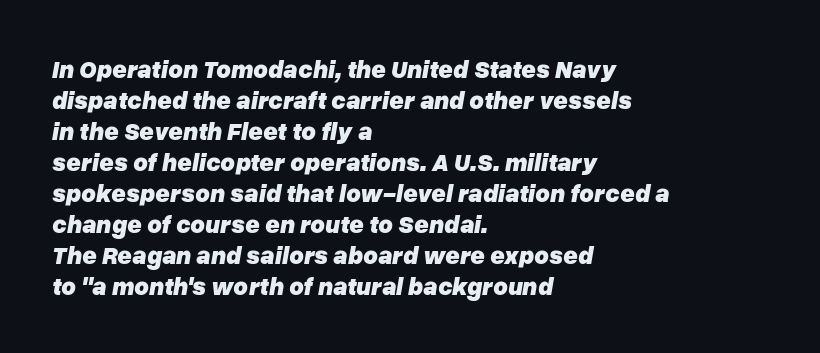
The image shows 25 px bold type, italic (leaning right); set left-aligned, line spacing 1.24x, normal letter spacing, not underlined.
